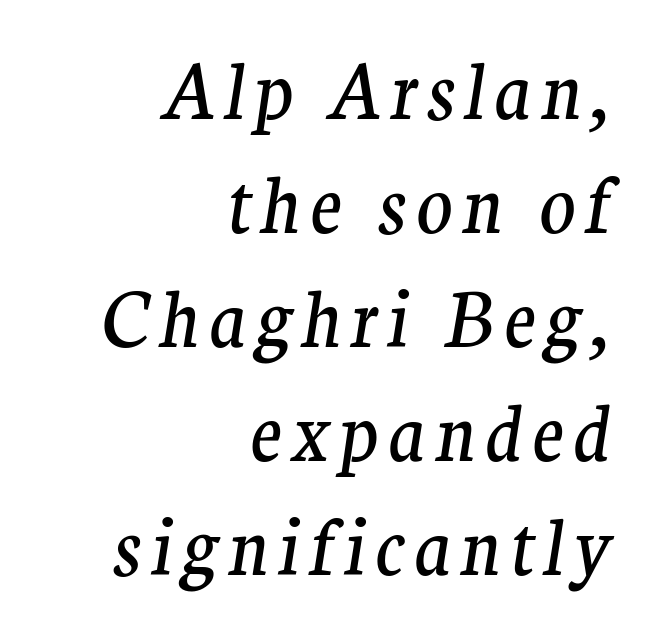
{"serif": "yes", "italic": "yes", "lean": "right", "slant_degrees": 9, "bold": "no", "weight": "regular", "width": "normal", "stroke_contrast": "medium", "x_height": "medium", "monospaced": "no", "underline": "no", "align": "right", "line_spacing": "normal", "line_spacing_ratio": 1.52, "glyph_px": 75}
